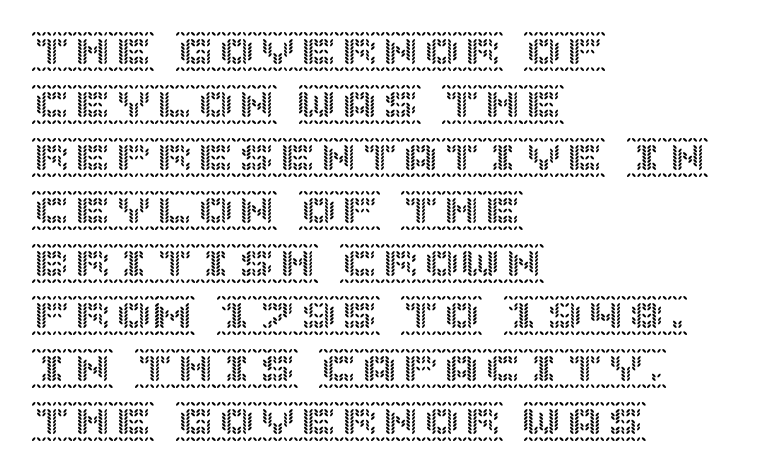
{"italic": "no", "width": "normal", "x_height": "large", "underline": "no", "align": "left", "line_spacing": "normal", "line_spacing_ratio": 1.29, "letter_spacing": "normal", "letter_spacing_em": 0.0, "glyph_px": 41}
